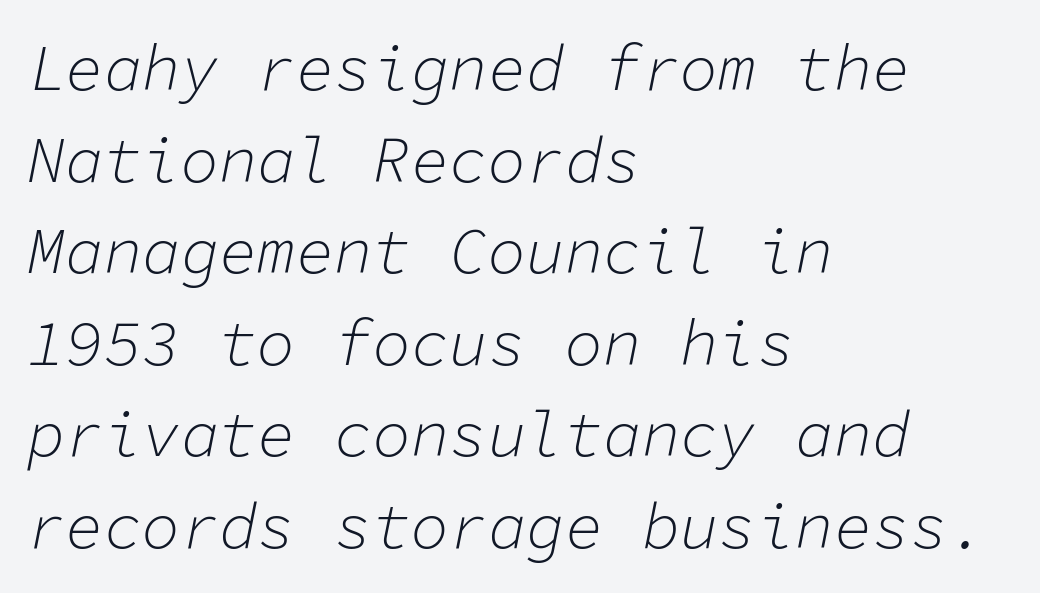
Rule under the text: the space is simply empty. Quick note: italic. Think of a typewriter: that constant character pitch is what you see here. Nothing unusual about the tracking: characters are spaced as the font intends. Compared with a typical body face, this is equally light or lighter still. Left-aligned paragraph, ragged on the right.
